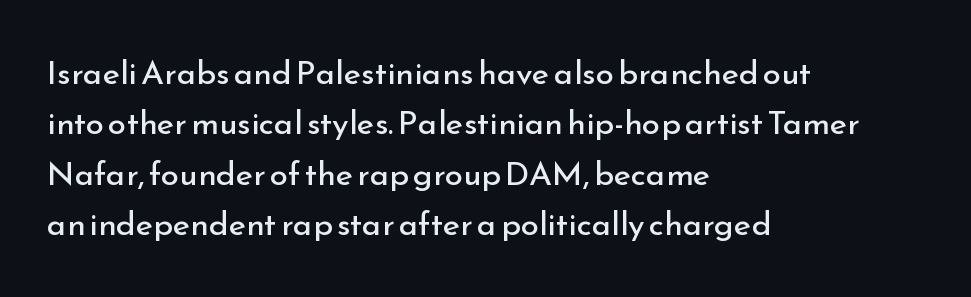
Summary of weight: not heavy and not bold. Do the characters align in a grid? No, the font is proportional. Quick note: underline off. Glyph-to-glyph distance matches everyday printed text. Vertically, the passage feels balanced, rows spaced as you'd expect.
